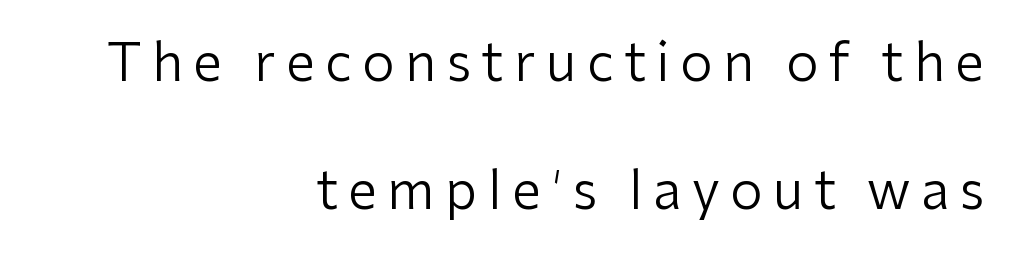
The ragged edge is on the left, which tells us the setting is flush right. Looks like regular typesetting: each glyph gets only the width it needs. Vertical stems look standard width or narrower in stroke. This sample uses an upright cut, with every glyph sitting square on the baseline. Widely set lines give the paragraph a tall, airy silhouette. Observe the wide spacing: letters keep a clear distance from each other.
